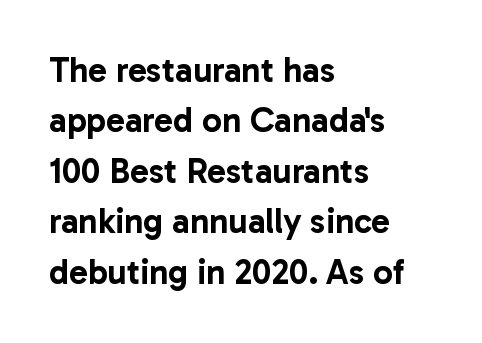
Vertical strokes here are truly vertical. The space between consecutive lines is moderate. The compositor pushed each line to the left boundary. The glyphs in this specimen are sans serif. The foot of each line stays bare and open. What stands out about the letter spacing? Nothing — it is the standard amount.
